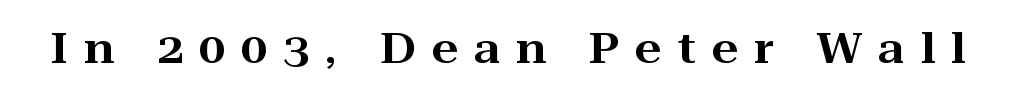
{"serif": "yes", "italic": "no", "width": "wide", "stroke_contrast": "high", "x_height": "medium", "monospaced": "no", "underline": "no", "letter_spacing": "wide", "letter_spacing_em": 0.38, "glyph_px": 42}
